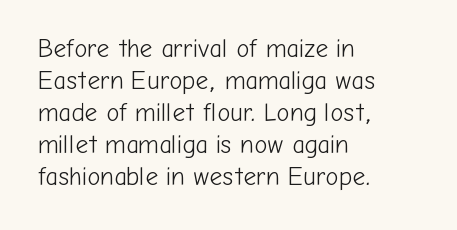
Glance below the letters and you will spot only blank space. The weight tops out at a normal text grade. Teacher's note: observe the even left margin — that is flush-left alignment. Interline gaps are of average width in this sample. In terms of posture, this sample is upright.
